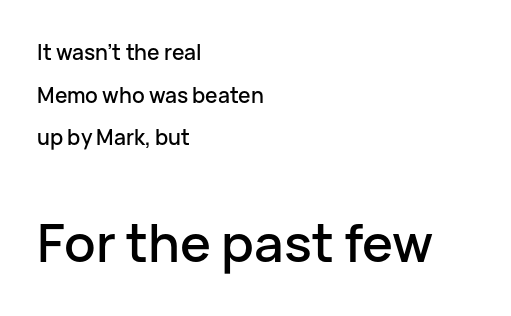
The image shows 52 px sans-serif type, upright; set left-aligned, loose line spacing (2.03x), normal letter spacing, not underlined; the second (bottom) block is 2.48x larger; low stroke contrast and a medium x-height.
